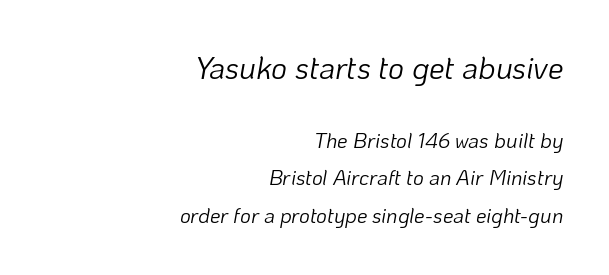
{"italic": "yes", "lean": "right", "slant_degrees": 10, "bold": "no", "weight": "light", "width": "normal", "stroke_contrast": "low", "x_height": "medium", "monospaced": "no", "underline": "no", "align": "right", "line_spacing_ratio": 1.78, "letter_spacing": "normal", "letter_spacing_em": 0.0, "larger_block": "first", "size_ratio": 1.48, "glyph_px": 31}
